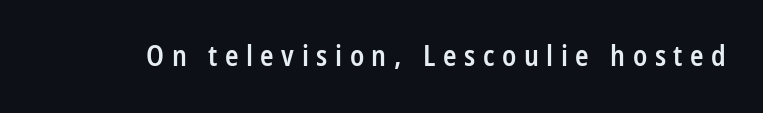
Is there any slant? The stems are plumb. The gap between lines stays unmarked. Short note: letters widely spaced. Unlike a traditional serif, this face leaves its strokes unadorned. Stroke thickness is moderately raised; the sample reads as semibold.
